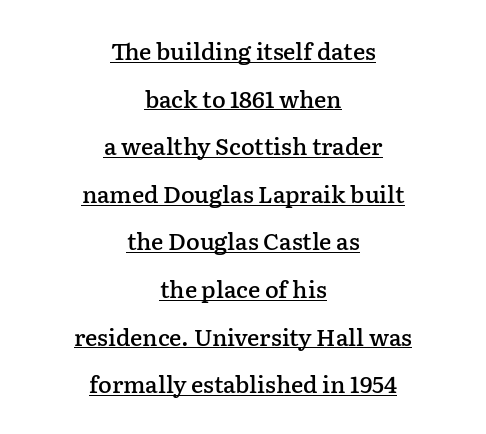
The rendered words wear a rule along their underside. A typesetter would mark this as roman, not italic. Compared with typical body copy, the letter spacing here is the same. The rag falls on both sides of this text block equally. The sample has been set in demibold, a notch under bold.
